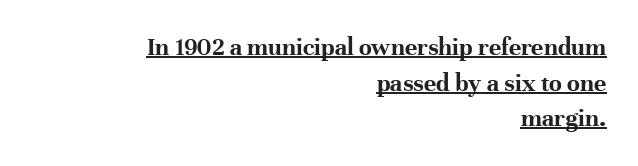
{"italic": "no", "bold": "yes", "underline": "yes", "align": "right", "line_spacing": "normal", "line_spacing_ratio": 1.37, "letter_spacing": "normal", "letter_spacing_em": 0.0, "glyph_px": 26}
